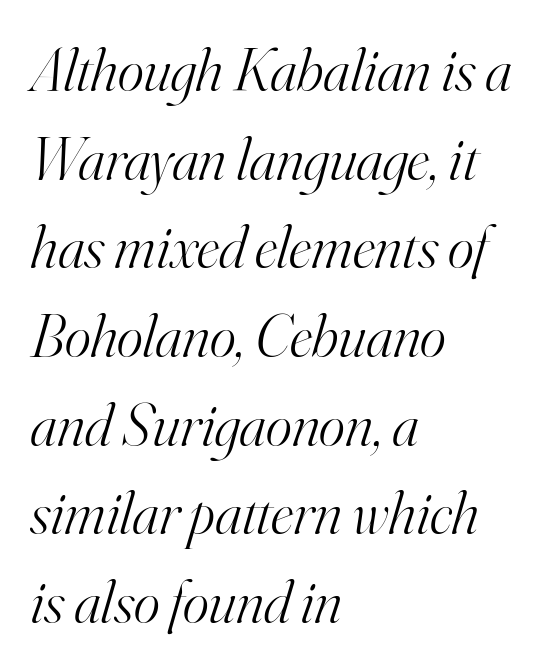
Q: Is the text bold? A: No.
Q: Is the text italic (slanted)? A: Yes, it leans right by about 16 degrees.
Q: Is the typeface a serif or a sans-serif typeface? A: Serif.
Q: Is the text underlined? A: No.
Q: How is the paragraph aligned? A: Left-aligned.
Q: Is the spacing between letters normal or unusually wide? A: Normal.
Q: Is the spacing between lines tight, normal or loose? A: Normal.
Q: Width (condensed, normal, or wide)? A: Normal.
Q: Stroke contrast? A: High.
Q: x-height? A: Small.
Q: Monospaced? A: No.
